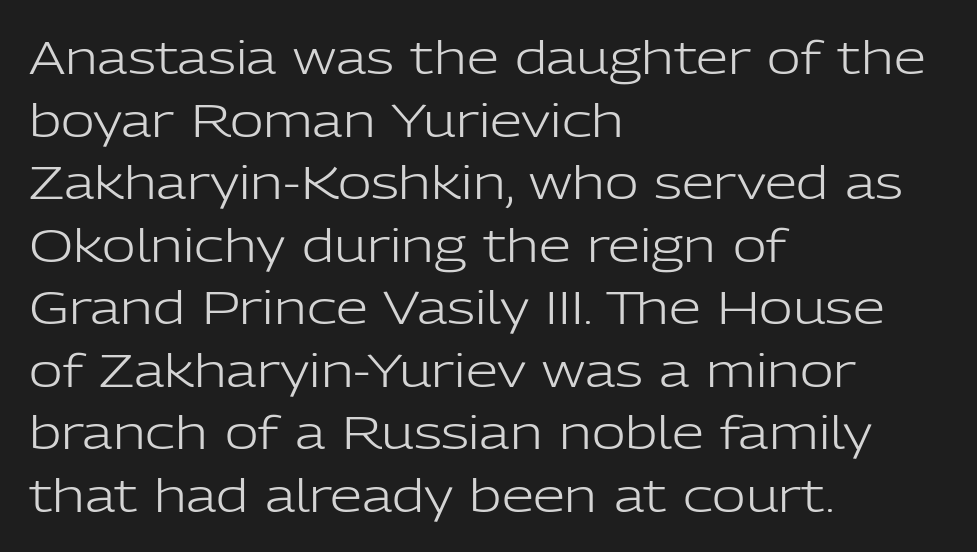
{"serif": "no", "italic": "no", "bold": "no", "weight": "light", "width": "normal", "stroke_contrast": "low", "x_height": "medium", "monospaced": "no", "underline": "no", "align": "left", "line_spacing": "normal", "line_spacing_ratio": 1.36, "letter_spacing": "normal", "letter_spacing_em": 0.0, "glyph_px": 46}
